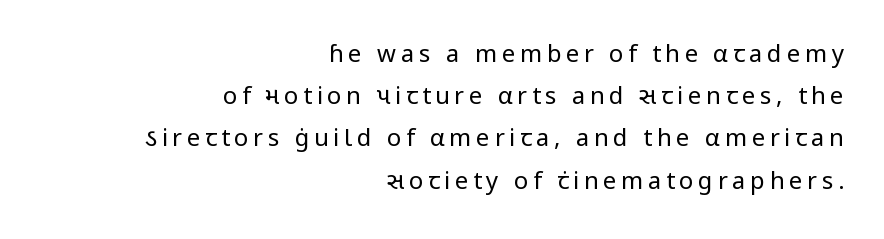
The image shows 24 px text type, upright; set right-aligned, line spacing 1.76x, not underlined.
